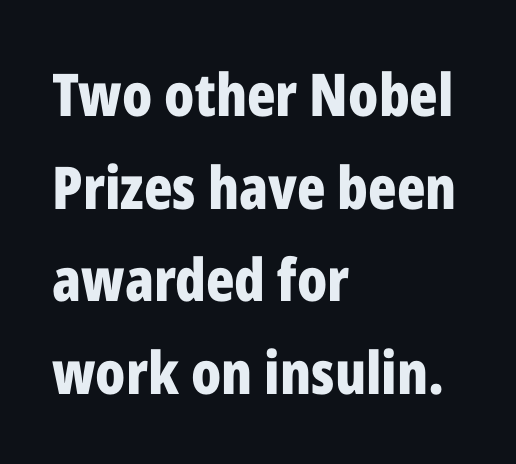
The image shows 59 px bold, condensed sans-serif type, upright; set left-aligned, normal line spacing (1.57x), normal letter spacing, not underlined; low stroke contrast and a medium x-height.
